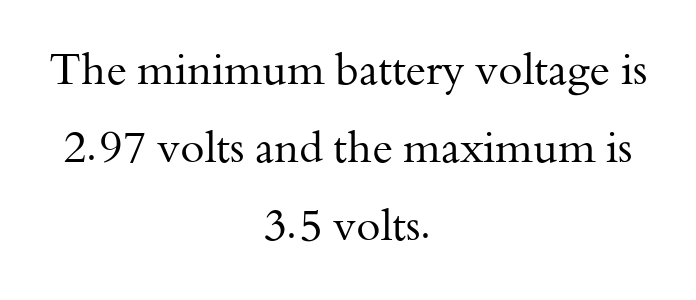
{"serif": "yes", "italic": "no", "bold": "no", "weight": "regular", "width": "normal", "stroke_contrast": "medium", "x_height": "small", "monospaced": "no", "underline": "no", "align": "center", "line_spacing_ratio": 1.77, "letter_spacing": "normal", "letter_spacing_em": 0.0, "glyph_px": 44}
